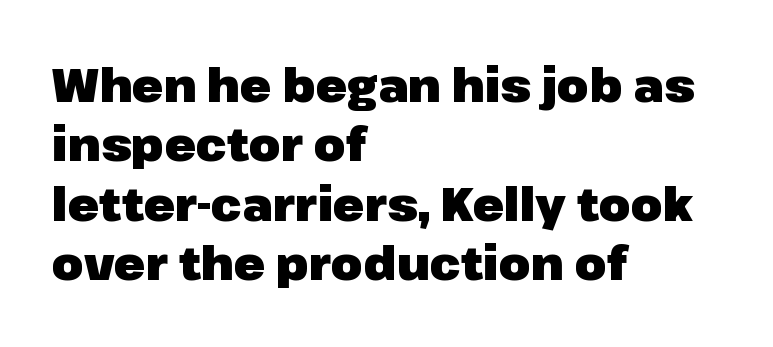
Q: Is the text bold? A: Yes.
Q: Is the text italic (slanted)? A: No, it is upright.
Q: Is the typeface a serif or a sans-serif typeface? A: Sans-serif.
Q: Is the text underlined? A: No.
Q: How is the paragraph aligned? A: Left-aligned.
Q: Is the spacing between letters normal or unusually wide? A: Normal.
Q: Is the spacing between lines tight, normal or loose? A: Normal.
Q: Width (condensed, normal, or wide)? A: Normal.
Q: Stroke contrast? A: Low.
Q: x-height? A: Medium.
Q: Monospaced? A: No.
